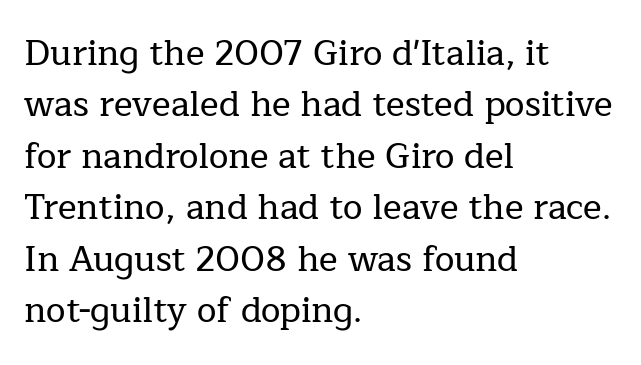
Q: Is the text italic (slanted)? A: No, it is upright.
Q: Is the typeface a serif or a sans-serif typeface? A: Serif.
Q: Is the text underlined? A: No.
Q: How is the paragraph aligned? A: Left-aligned.
Q: Is the spacing between letters normal or unusually wide? A: Normal.
Q: Is the spacing between lines tight, normal or loose? A: Normal.
Q: Width (condensed, normal, or wide)? A: Normal.
Q: Stroke contrast? A: Low.
Q: x-height? A: Medium.
Q: Monospaced? A: No.
